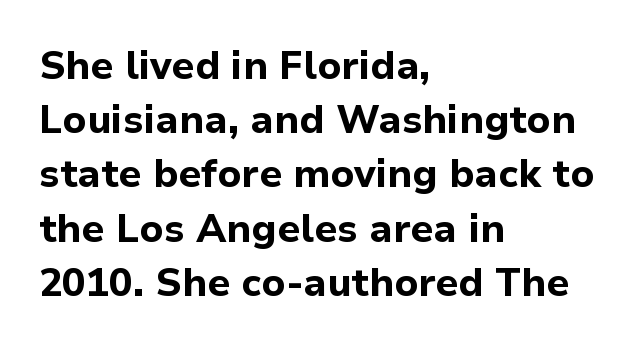
The rendering anchors every line to the left-hand side. The passage shown is typed in a proportional face where columns would drift. This is roman type, the default non-slanted kind. The baseline area is clear. Glyph-to-glyph distance matches everyday printed text.
